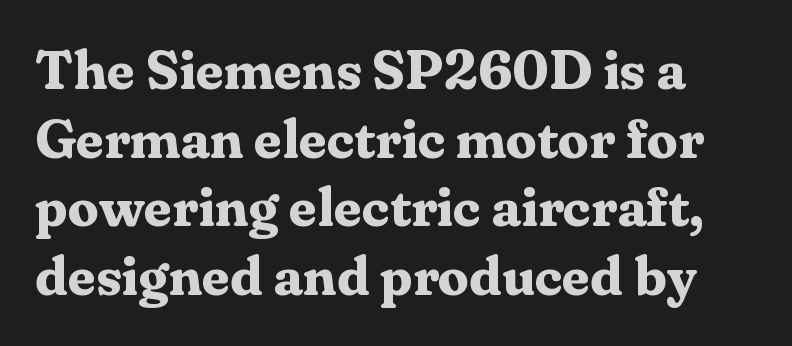
Varying glyph widths throughout — classic text-font behaviour. What stands out about the letter spacing? Nothing — it is the standard amount. Just letters on the line, the space beneath them empty. Caption: bold face, heavy strokes. Does the leading feel generous? No, just average.
